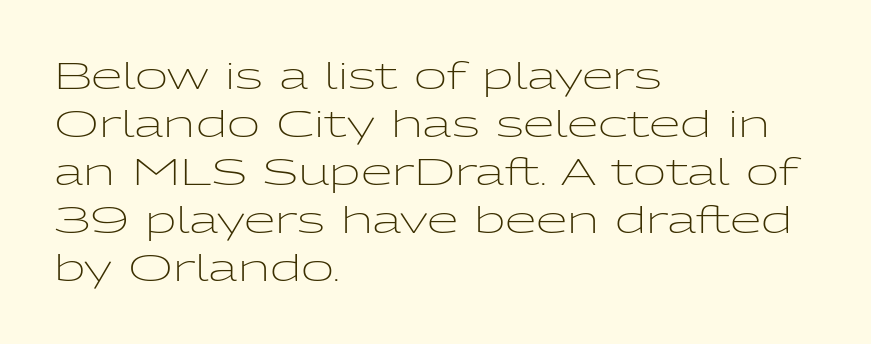
Q: Is the text bold? A: No.
Q: Is the text italic (slanted)? A: No, it is upright.
Q: Is the typeface a serif or a sans-serif typeface? A: Sans-serif.
Q: Is the text underlined? A: No.
Q: How is the paragraph aligned? A: Left-aligned.
Q: Is the spacing between letters normal or unusually wide? A: Normal.
Q: Is the spacing between lines tight, normal or loose? A: Normal.
Q: Width (condensed, normal, or wide)? A: Wide.
Q: Stroke contrast? A: Low.
Q: x-height? A: Medium.
Q: Monospaced? A: No.
